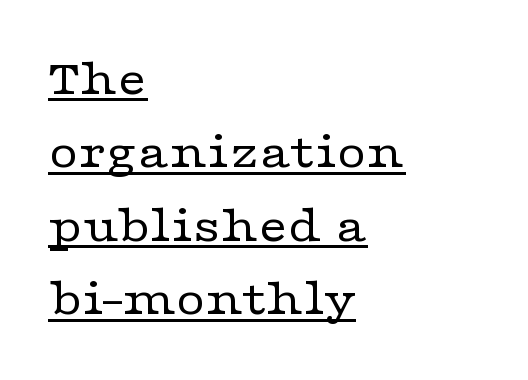
{"serif": "yes", "italic": "no", "bold": "no", "weight": "regular", "width": "wide", "stroke_contrast": "low", "x_height": "medium", "monospaced": "no", "underline": "yes", "align": "left", "line_spacing": "normal", "line_spacing_ratio": 1.44, "letter_spacing": "normal", "letter_spacing_em": 0.0, "glyph_px": 51}
